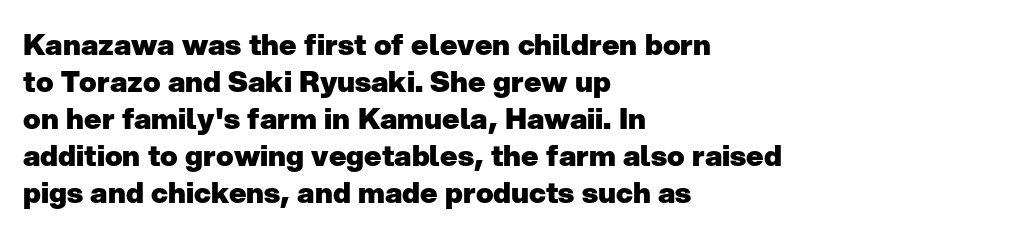
The image shows 29 px heavy sans-serif type, upright; set left-aligned, normal line spacing (1.28x), normal letter spacing, not underlined; low stroke contrast and a medium x-height.
